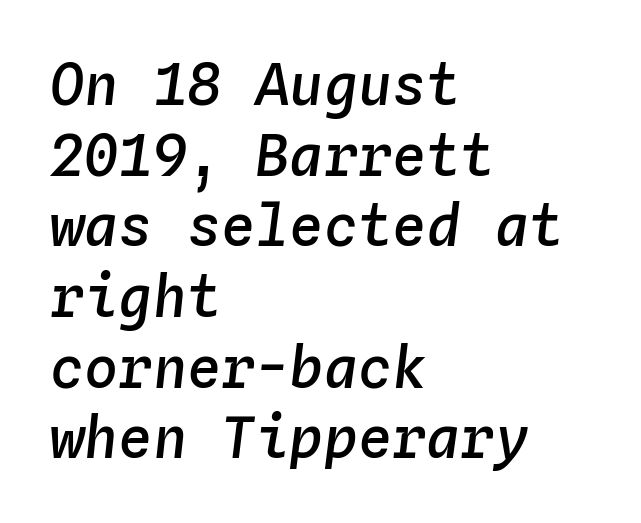
{"italic": "yes", "lean": "right", "slant_degrees": 4, "bold": "semi", "weight": "semibold", "width": "normal", "stroke_contrast": "low", "x_height": "medium", "monospaced": "yes", "underline": "no", "align": "left", "line_spacing_ratio": 1.24, "letter_spacing": "normal", "letter_spacing_em": 0.0, "glyph_px": 57}
